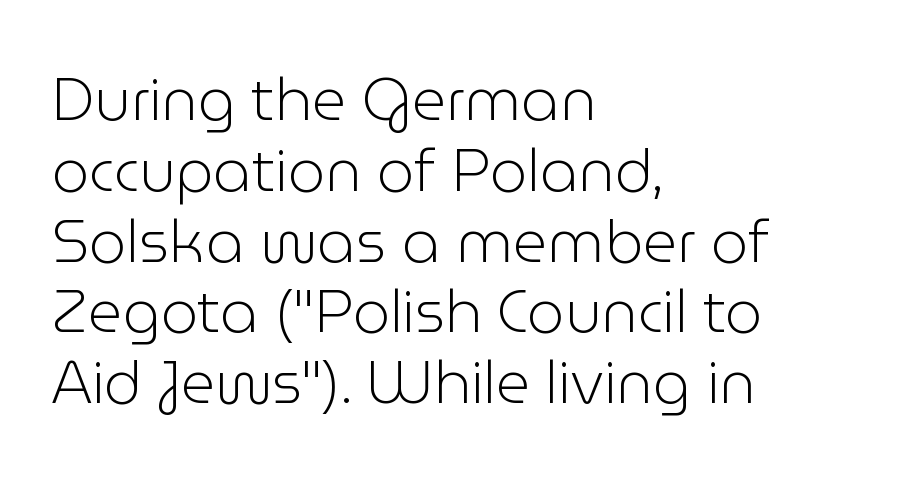
{"serif": "no", "italic": "no", "bold": "no", "weight": "light", "width": "normal", "stroke_contrast": "low", "x_height": "medium", "monospaced": "no", "underline": "no", "align": "left", "line_spacing_ratio": 1.2, "letter_spacing": "normal", "letter_spacing_em": 0.0, "glyph_px": 59}
